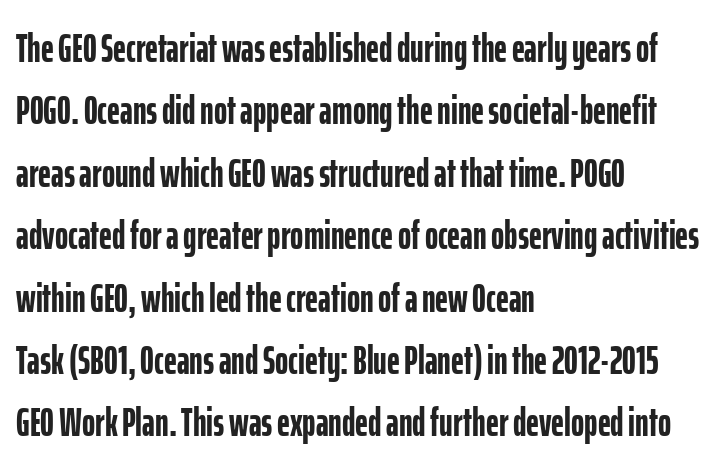
The image shows 40 px semibold, condensed sans-serif type, upright; set left-aligned, normal line spacing (1.56x), normal letter spacing, not underlined; low stroke contrast and a medium x-height.
